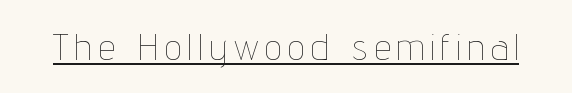
Q: Is the text bold? A: No.
Q: Is the text italic (slanted)? A: No, it is upright.
Q: Is the text underlined? A: Yes.
Q: Width (condensed, normal, or wide)? A: Condensed.
Q: Stroke contrast? A: Low.
Q: x-height? A: Medium.
Q: Monospaced? A: No.
